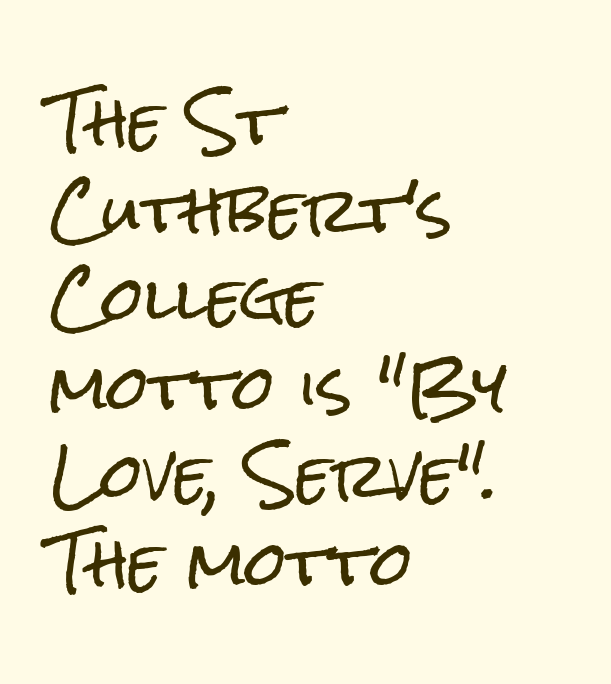
The image shows 60 px condensed sans-serif type, upright; set left-aligned, normal line spacing (1.47x), normal letter spacing, not underlined; low stroke contrast and a medium x-height.
